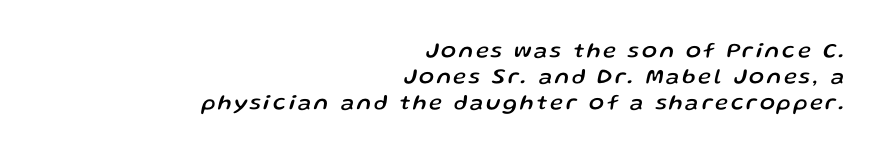
Q: Is the text italic (slanted)? A: Yes, it leans right by about 13 degrees.
Q: Is the text underlined? A: No.
Q: How is the paragraph aligned? A: Right-aligned.
